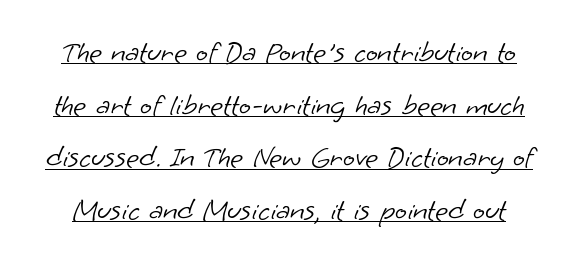
Proportional: the letters do not fall into vertical columns. Notice how a bar underscores the lettering throughout. Typographically, this falls in the sans-serif category. The horizontal fit of the characters is conventional and even. What's the leading like? Ordinary, nothing unusual. Is the stroke heavy? The answer is a plain regular-or-lighter.
